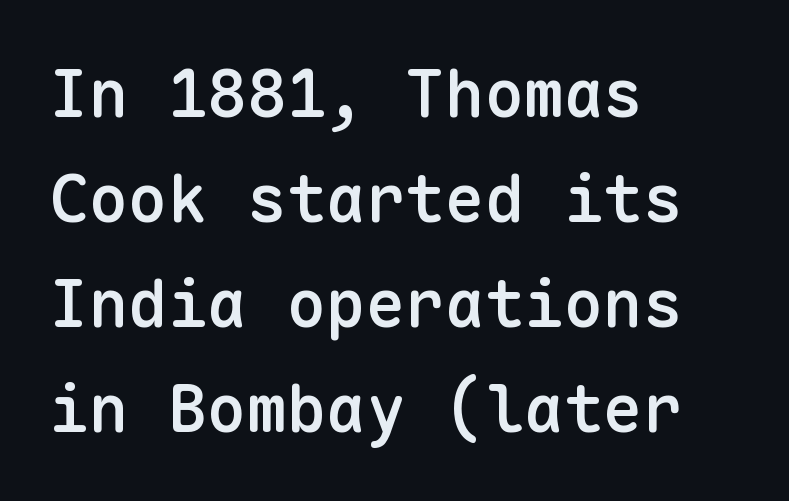
The image shows 66 px semibold sans-serif type, upright, monospaced; set left-aligned, normal line spacing (1.59x), normal letter spacing, not underlined; low stroke contrast and a medium x-height.
